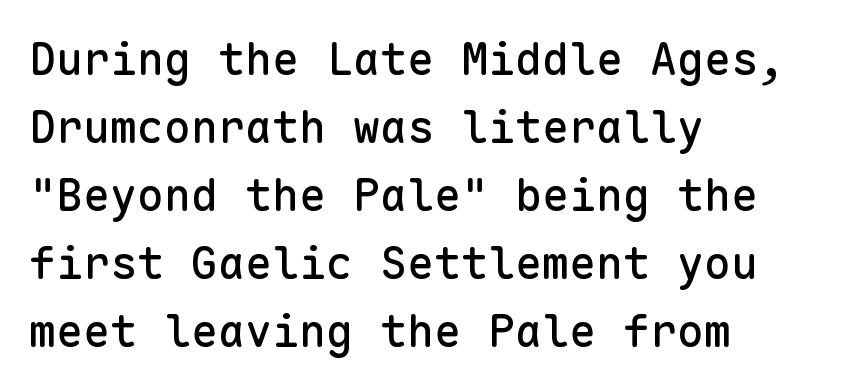
Q: Is the text italic (slanted)? A: No, it is upright.
Q: Is the typeface a serif or a sans-serif typeface? A: Sans-serif.
Q: Is the text underlined? A: No.
Q: How is the paragraph aligned? A: Left-aligned.
Q: Is the spacing between letters normal or unusually wide? A: Normal.
Q: Is the spacing between lines tight, normal or loose? A: Normal.
Q: Width (condensed, normal, or wide)? A: Normal.
Q: Stroke contrast? A: Low.
Q: x-height? A: Medium.
Q: Monospaced? A: Yes.
